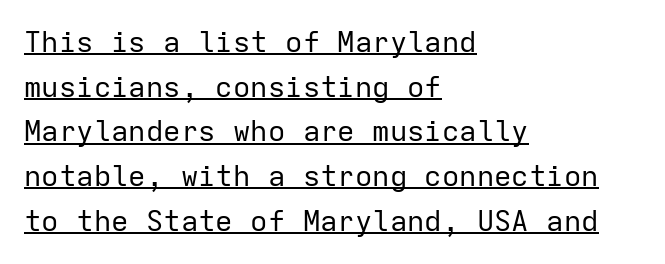
{"serif": "no", "italic": "no", "bold": "no", "weight": "regular", "width": "normal", "stroke_contrast": "low", "x_height": "medium", "monospaced": "yes", "underline": "yes", "align": "left", "line_spacing": "normal", "line_spacing_ratio": 1.54, "letter_spacing": "normal", "letter_spacing_em": 0.0, "glyph_px": 29}
